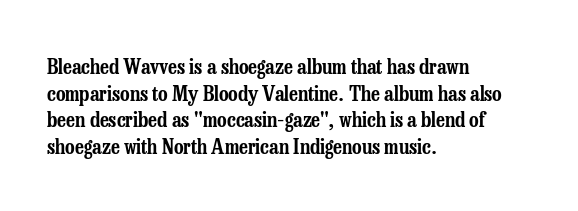
The image shows 21 px text type, upright; set left-aligned, normal line spacing (1.27x), normal letter spacing, not underlined.
